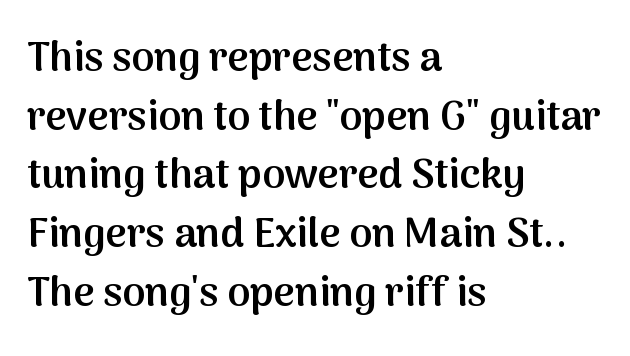
{"serif": "no", "italic": "no", "bold": "semi", "weight": "semibold", "width": "normal", "stroke_contrast": "medium", "x_height": "medium", "monospaced": "no", "underline": "no", "align": "left", "line_spacing": "normal", "line_spacing_ratio": 1.43, "letter_spacing": "normal", "letter_spacing_em": 0.0, "glyph_px": 41}
